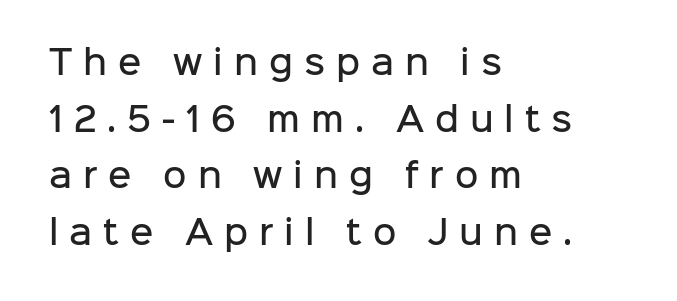
{"serif": "no", "italic": "no", "bold": "semi", "weight": "semibold", "width": "normal", "stroke_contrast": "low", "x_height": "medium", "monospaced": "no", "underline": "no", "align": "left", "line_spacing_ratio": 1.77, "letter_spacing": "wide", "letter_spacing_em": 0.34, "glyph_px": 32}
